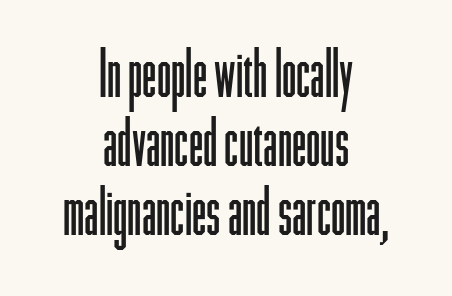
The image shows 65 px light, condensed sans-serif type, upright; set centered, tight line spacing (1.06x), normal letter spacing, not underlined; low stroke contrast and a medium x-height.
